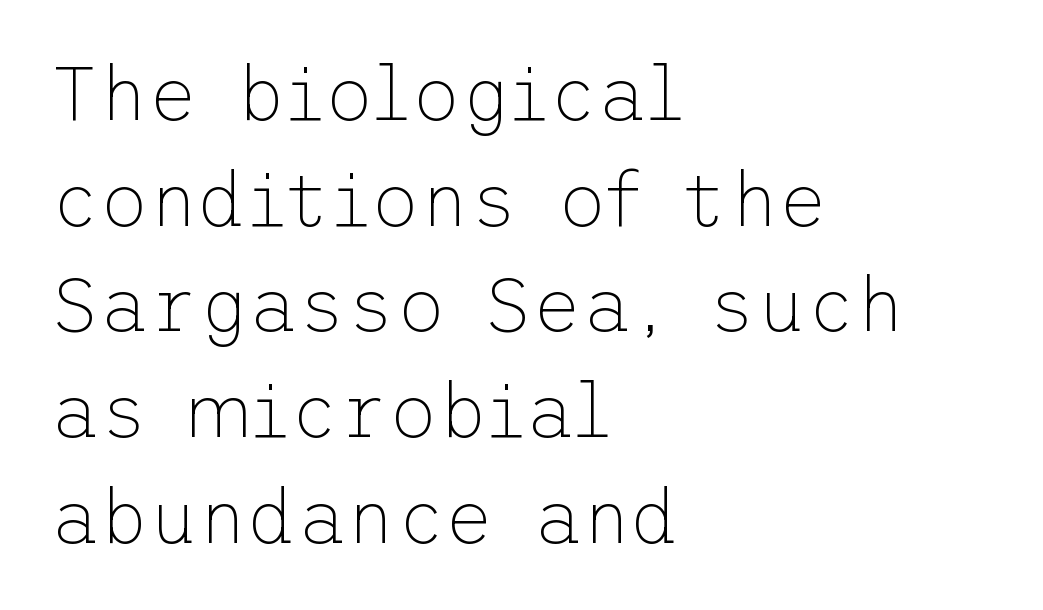
The image shows 76 px thin sans-serif type, upright; set left-aligned, normal line spacing (1.39x), normal letter spacing, not underlined; low stroke contrast and a medium x-height.
